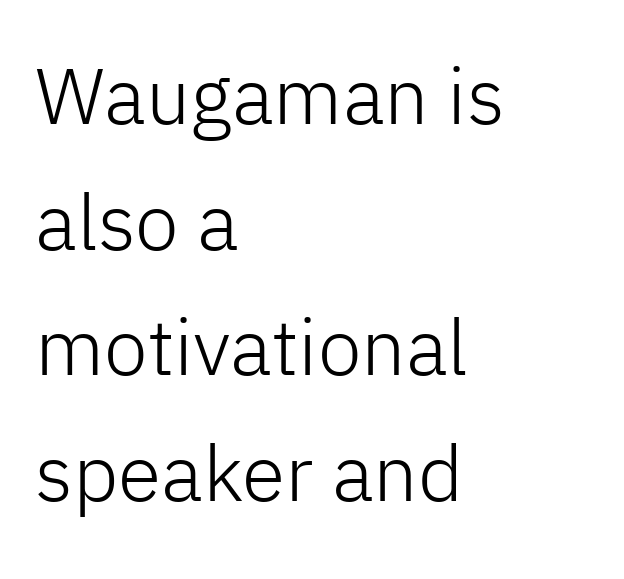
The image shows 79 px light sans-serif type, upright; set left-aligned, normal line spacing (1.59x), normal letter spacing, not underlined; low stroke contrast and a medium x-height.
